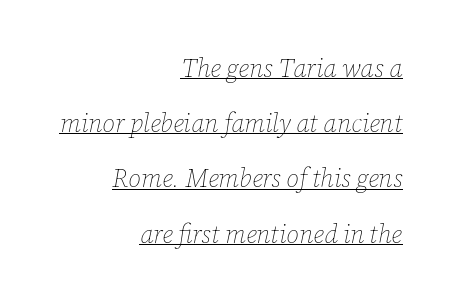
The image shows 25 px text type, italic (leaning right); set right-aligned, loose line spacing (2.21x), normal letter spacing, underlined.
